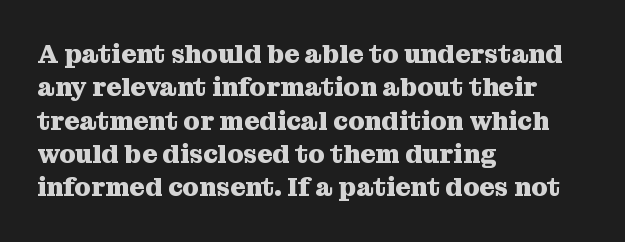
The image shows 26 px bold type, upright; set left-aligned, normal line spacing (1.28x), normal letter spacing, not underlined.
